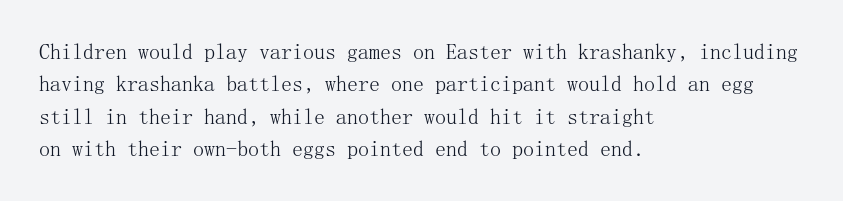
{"italic": "no", "bold": "no", "underline": "no", "align": "left", "line_spacing": "normal", "line_spacing_ratio": 1.47, "letter_spacing": "normal", "letter_spacing_em": 0.0, "glyph_px": 22}
